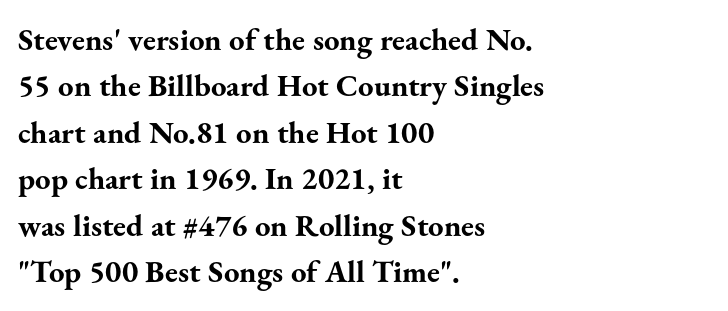
Summary of weight: heavy, a full bold. Underline: absent. A classic flush-left, rag-right setting is used for this passage. Vertical spacing — default. Posture: upright roman.
